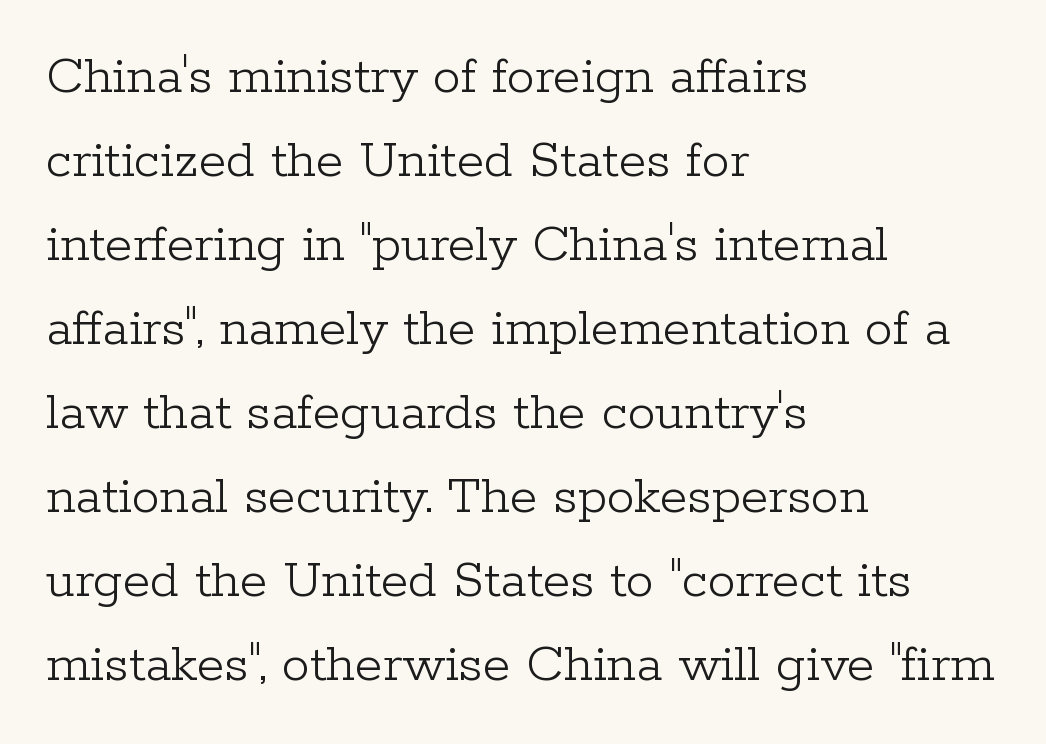
Compared with a typical body face, this is equally light or lighter still. What's the leading like? Ordinary, nothing unusual. The rendering uses natural spacing where letterforms have individual widths. Every row of glyphs begins at an identical x-position on the left. Rule under the text: the space is simply empty. Designer's note — italics off, roman on.
